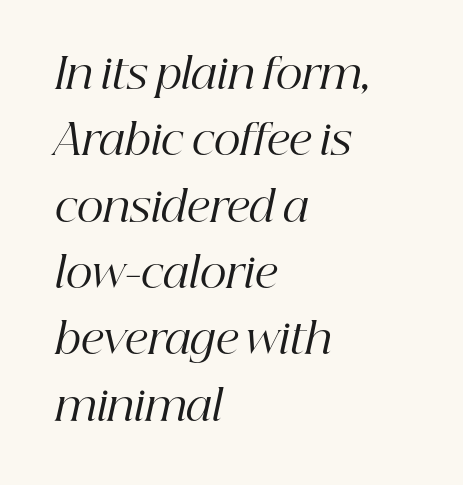
{"serif": "yes", "italic": "yes", "lean": "right", "slant_degrees": 12, "bold": "no", "weight": "regular", "width": "normal", "stroke_contrast": "high", "x_height": "medium", "monospaced": "no", "underline": "no", "align": "left", "line_spacing": "normal", "line_spacing_ratio": 1.58, "letter_spacing": "normal", "letter_spacing_em": 0.0, "glyph_px": 42}
